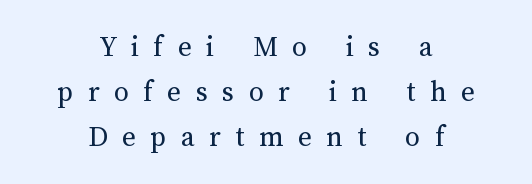
The image shows 30 px regular-weight type, upright; set centered, normal line spacing (1.5x), unusually wide letter spacing (+0.48 em), not underlined; medium stroke contrast and a medium x-height.
